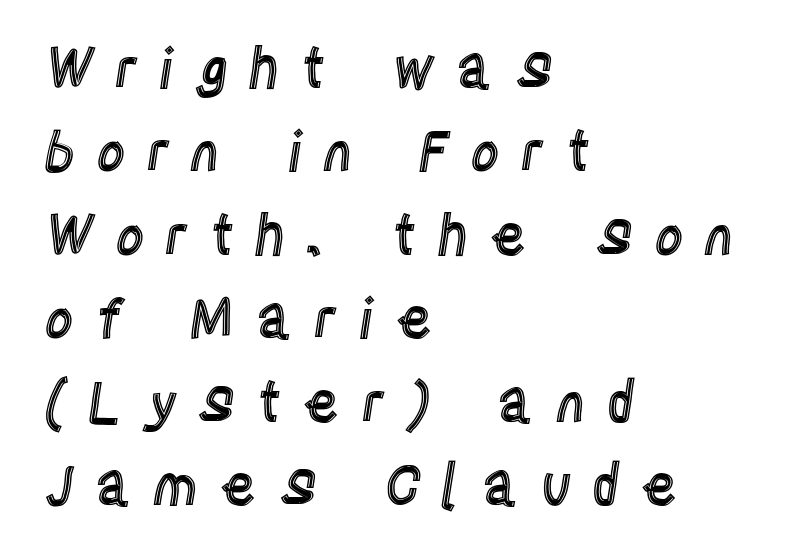
The image shows 56 px condensed type; set left-aligned, normal line spacing (1.49x), unusually wide letter spacing (+0.37 em), not underlined; a large x-height.
